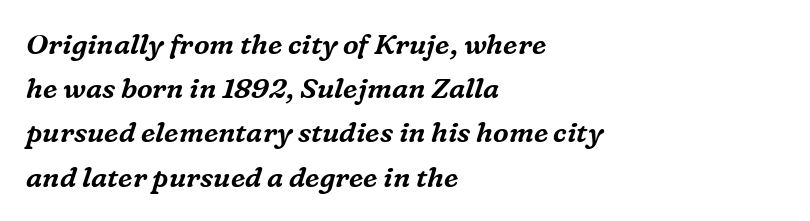
Letter spacing: default. This rendering uses left alignment, leaving the right contour irregular. Would a proofreader flag this as italicized? Yes. Looks like regular typesetting: each glyph gets only the width it needs. The glyphs in this specimen are seriffed. The gap between lines stays unmarked.
